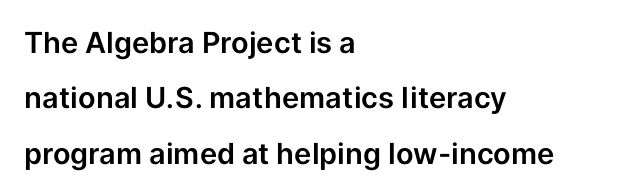
This sample has the flowing, uneven cadence of proportional lettering. The lines in this sample share a left origin and differ only in where they stop. A sans-serif font was chosen for this passage. This block would shrink considerably if given ordinary leading; it's expanded now. What stands out about the letter spacing? Nothing — it is the standard amount.
